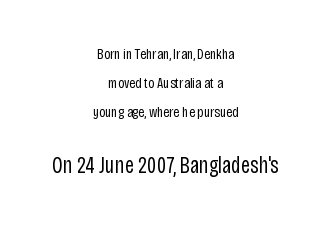
Q: Is the text bold? A: No.
Q: Is the text italic (slanted)? A: No, it is upright.
Q: Is the text underlined? A: No.
Q: How is the paragraph aligned? A: Centered.
Q: Is the spacing between letters normal or unusually wide? A: Normal.
Q: Is the spacing between lines tight, normal or loose? A: Loose.
Q: Which block of text is set in a larger size, the first (top) or the second (bottom)? A: The second (bottom) one.
